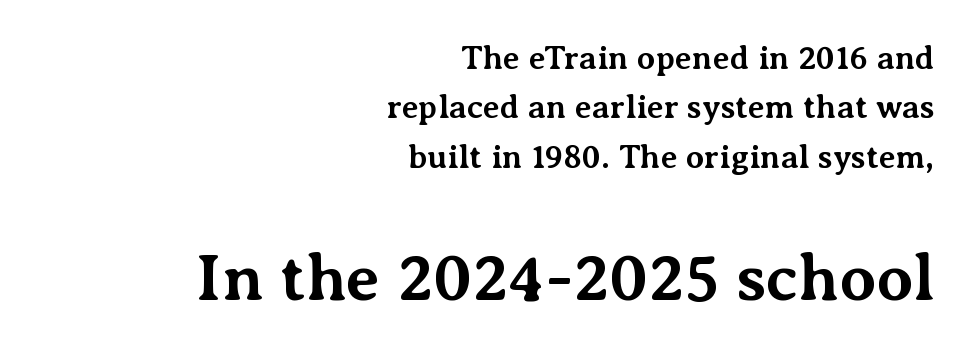
{"serif": "yes", "italic": "no", "bold": "yes", "weight": "bold", "width": "normal", "stroke_contrast": "medium", "x_height": "medium", "monospaced": "no", "underline": "no", "align": "right", "line_spacing": "normal", "line_spacing_ratio": 1.5, "letter_spacing": "normal", "letter_spacing_em": 0.0, "larger_block": "second", "size_ratio": 2.0, "glyph_px": 66}
